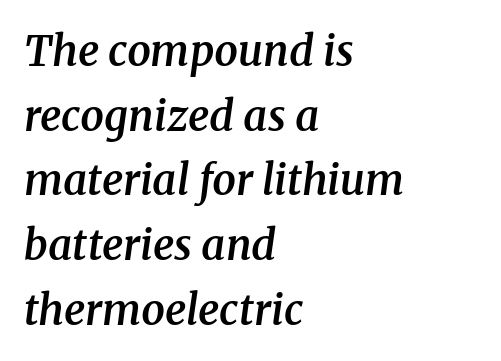
The image shows 42 px semibold serif type, italic (leaning right); set left-aligned, normal line spacing (1.54x), normal letter spacing, not underlined; medium stroke contrast and a medium x-height.
